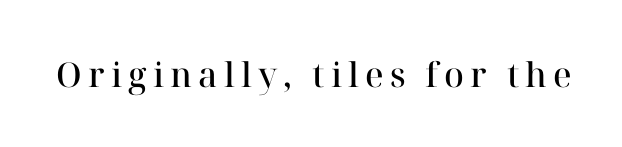
The image shows 34 px semibold serif type, upright; set not underlined; high stroke contrast and a medium x-height.
